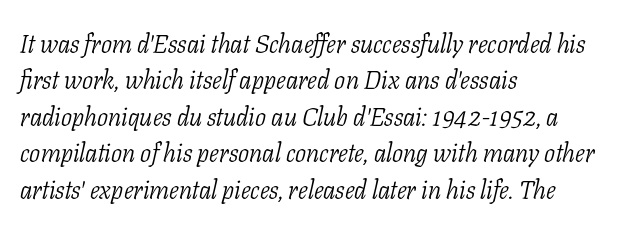
The image shows 26 px text type, italic (leaning right); set left-aligned, normal line spacing (1.4x), normal letter spacing, not underlined.
